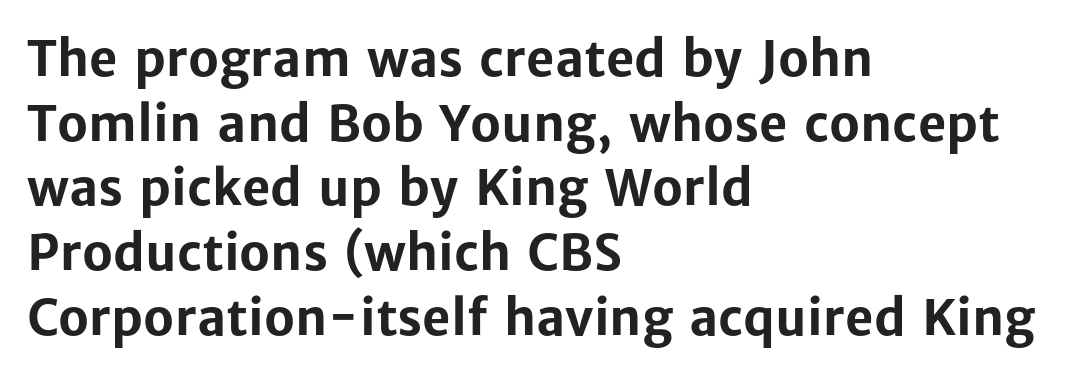
Italic? Not at all — the glyphs are vertical. Words appear dense and cohesive because spacing is normal. Check under the words: just untouched page. Each letter keeps its own natural width here, so spacing adapts to shape.
